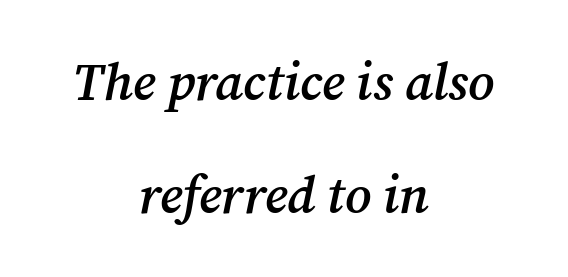
Each line is balanced around a shared central axis. Letters rest on an invisible, unmarked baseline. This sample uses a serif face. Spacing between characters is what you'd get straight out of the box. Is this a fixed-width face? No — the glyphs have proportional, varying widths.
